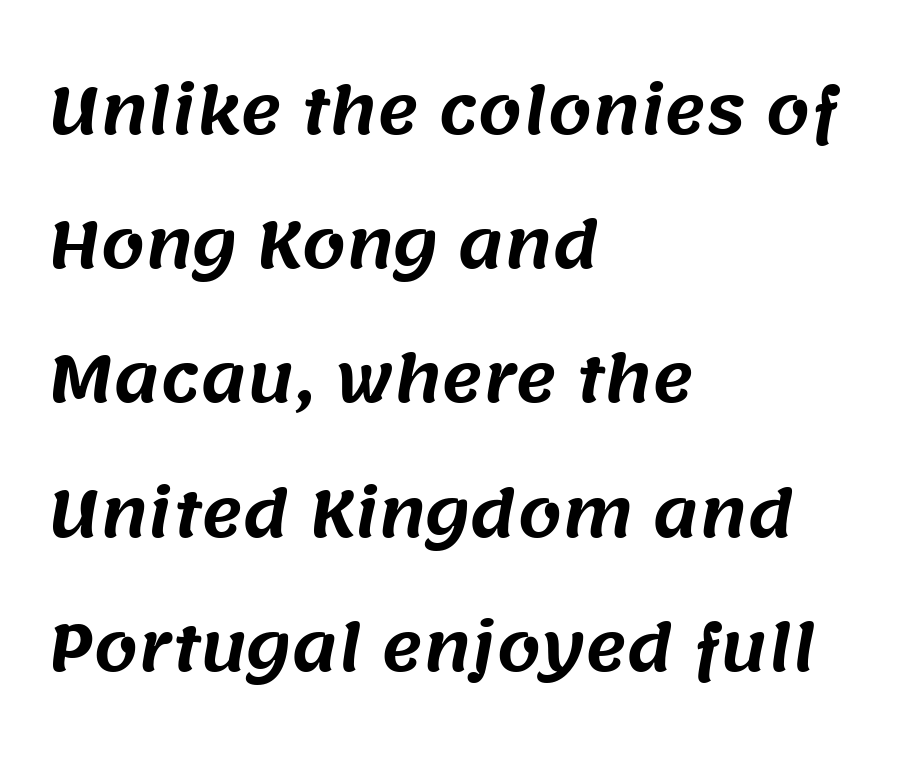
Q: Is the typeface a serif or a sans-serif typeface? A: Sans-serif.
Q: Is the text underlined? A: No.
Q: How is the paragraph aligned? A: Left-aligned.
Q: Is the spacing between letters normal or unusually wide? A: Normal.
Q: Is the spacing between lines tight, normal or loose? A: Loose.
Q: Width (condensed, normal, or wide)? A: Normal.
Q: Stroke contrast? A: Medium.
Q: x-height? A: Large.
Q: Monospaced? A: No.
